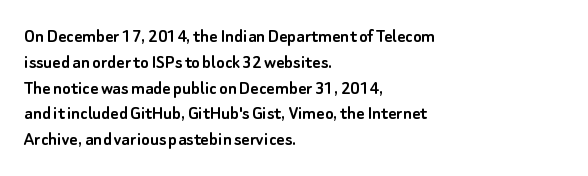
Q: Is the text italic (slanted)? A: No, it is upright.
Q: Is the text underlined? A: No.
Q: How is the paragraph aligned? A: Left-aligned.
Q: Is the spacing between letters normal or unusually wide? A: Normal.
Q: Is the spacing between lines tight, normal or loose? A: Normal.
